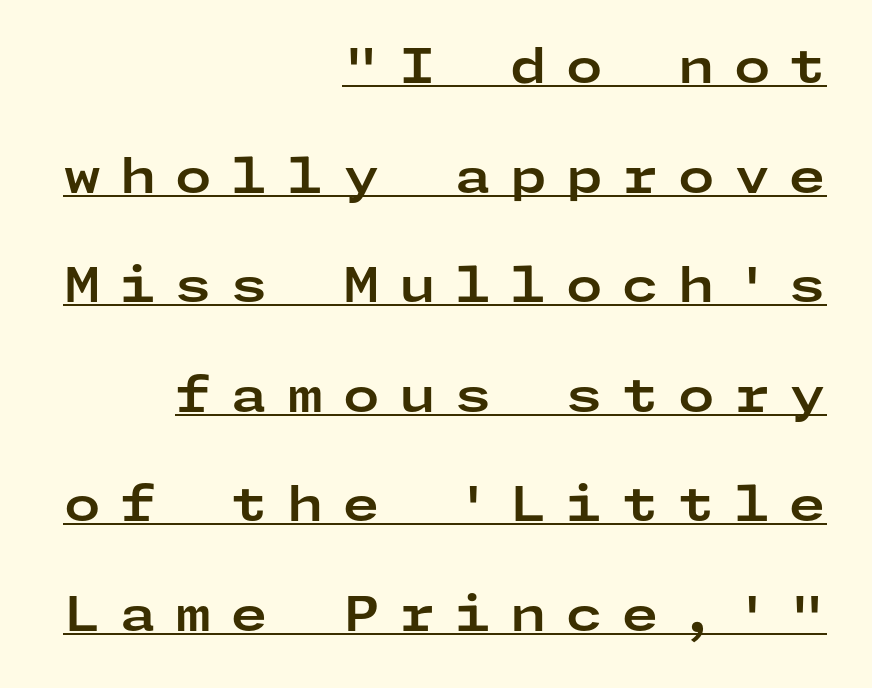
The image shows 47 px bold, wide sans-serif type, upright; set right-aligned, loose line spacing (2.33x), unusually wide letter spacing (+0.41 em), underlined; low stroke contrast and a medium x-height.
